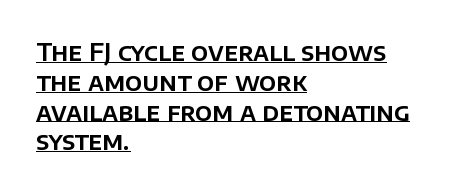
Q: Is the text italic (slanted)? A: No, it is upright.
Q: Is the text underlined? A: Yes.
Q: How is the paragraph aligned? A: Left-aligned.
Q: Is the spacing between letters normal or unusually wide? A: Normal.
